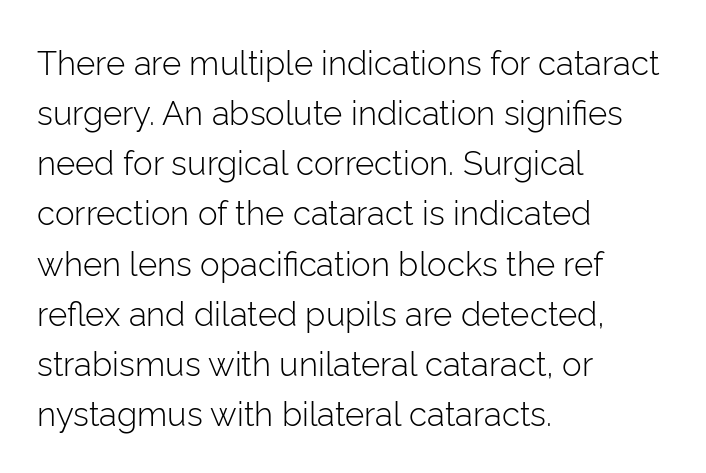
Q: Is the text bold? A: No.
Q: Is the text italic (slanted)? A: No, it is upright.
Q: Is the typeface a serif or a sans-serif typeface? A: Sans-serif.
Q: Is the text underlined? A: No.
Q: How is the paragraph aligned? A: Left-aligned.
Q: Is the spacing between letters normal or unusually wide? A: Normal.
Q: Is the spacing between lines tight, normal or loose? A: Normal.
Q: Width (condensed, normal, or wide)? A: Normal.
Q: Stroke contrast? A: Low.
Q: x-height? A: Medium.
Q: Monospaced? A: No.
